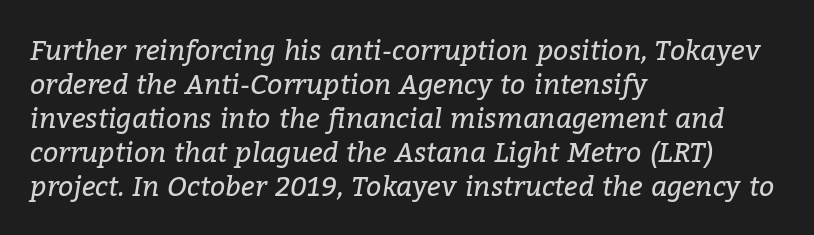
Q: Is the text bold? A: No.
Q: Is the text italic (slanted)? A: Yes, it leans right by about 9 degrees.
Q: Is the text underlined? A: No.
Q: How is the paragraph aligned? A: Left-aligned.
Q: Is the spacing between letters normal or unusually wide? A: Normal.
Q: Is the spacing between lines tight, normal or loose? A: Normal.
